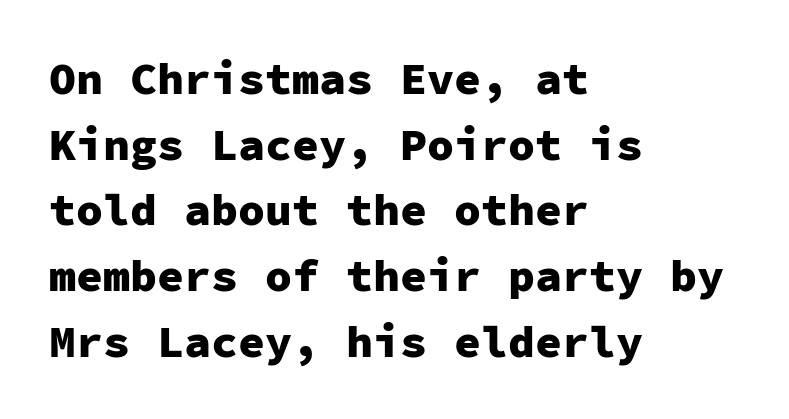
Q: Is the text bold? A: Yes.
Q: Is the text italic (slanted)? A: No, it is upright.
Q: Is the typeface a serif or a sans-serif typeface? A: Sans-serif.
Q: Is the text underlined? A: No.
Q: How is the paragraph aligned? A: Left-aligned.
Q: Is the spacing between letters normal or unusually wide? A: Normal.
Q: Is the spacing between lines tight, normal or loose? A: Normal.
Q: Width (condensed, normal, or wide)? A: Normal.
Q: Stroke contrast? A: Low.
Q: x-height? A: Medium.
Q: Monospaced? A: Yes.
